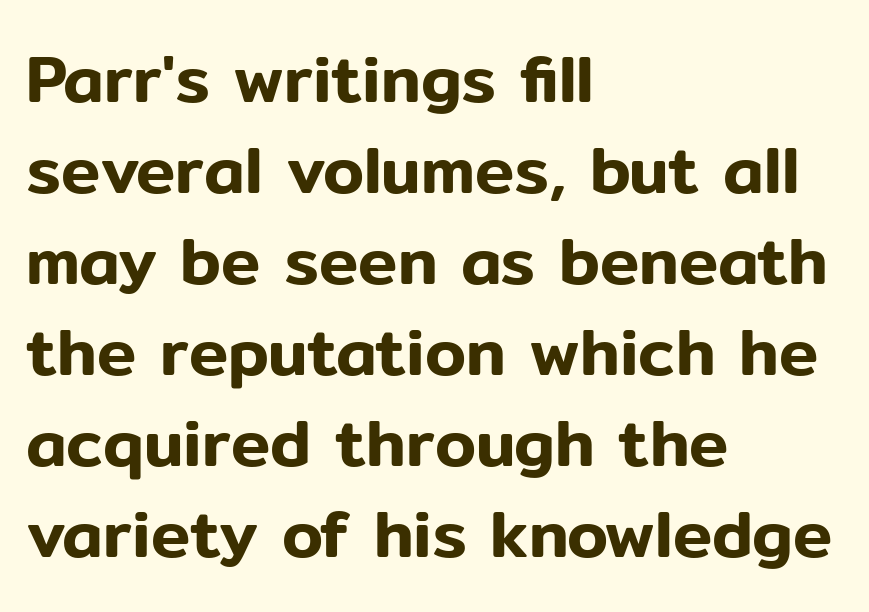
Q: Is the text italic (slanted)? A: No, it is upright.
Q: Is the typeface a serif or a sans-serif typeface? A: Sans-serif.
Q: Is the text underlined? A: No.
Q: How is the paragraph aligned? A: Left-aligned.
Q: Is the spacing between letters normal or unusually wide? A: Normal.
Q: Is the spacing between lines tight, normal or loose? A: Normal.
Q: Width (condensed, normal, or wide)? A: Normal.
Q: Stroke contrast? A: Low.
Q: x-height? A: Medium.
Q: Monospaced? A: No.
